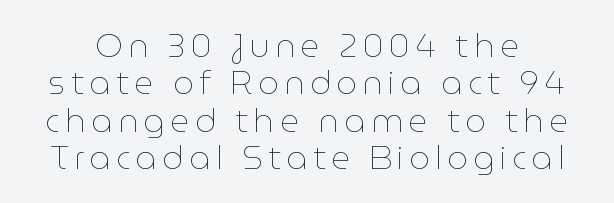
Is the stroke heavy? The answer is a plain regular-or-lighter. No word sits above an underline. Note the varied advance widths — an 'i' is clearly narrower than an 'm'. Vertical strokes here are truly vertical. This block would grow much taller if given ordinary leading; it's compressed now.
